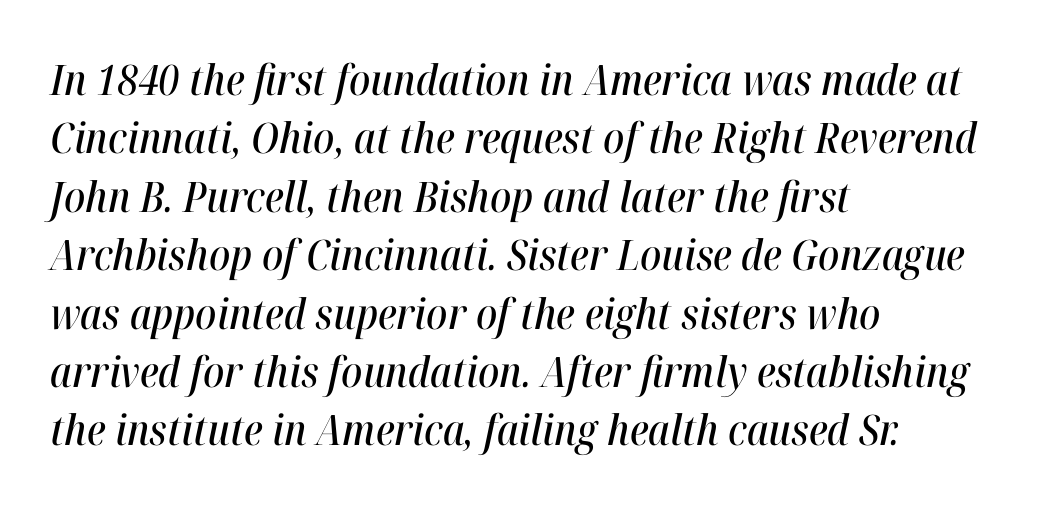
{"italic": "yes", "lean": "right", "slant_degrees": 12, "width": "condensed", "stroke_contrast": "high", "x_height": "medium", "monospaced": "no", "underline": "no", "align": "left", "line_spacing": "normal", "line_spacing_ratio": 1.39, "letter_spacing": "normal", "letter_spacing_em": 0.0, "glyph_px": 42}
